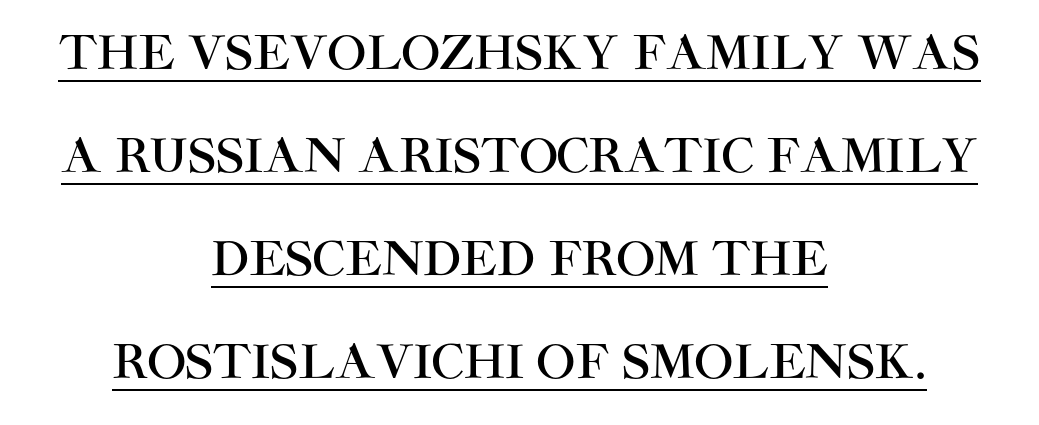
Q: Is the text italic (slanted)? A: No, it is upright.
Q: Is the typeface a serif or a sans-serif typeface? A: Sans-serif.
Q: Is the text underlined? A: Yes.
Q: How is the paragraph aligned? A: Centered.
Q: Is the spacing between letters normal or unusually wide? A: Normal.
Q: Is the spacing between lines tight, normal or loose? A: Loose.
Q: Width (condensed, normal, or wide)? A: Normal.
Q: Stroke contrast? A: High.
Q: x-height? A: Large.
Q: Monospaced? A: No.
